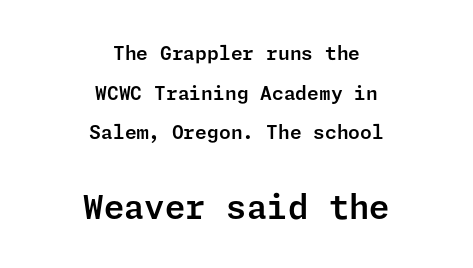
{"serif": "no", "italic": "no", "width": "normal", "stroke_contrast": "low", "x_height": "medium", "underline": "no", "align": "center", "line_spacing": "loose", "line_spacing_ratio": 2.08, "letter_spacing": "normal", "letter_spacing_em": 0.0, "larger_block": "second", "size_ratio": 1.74, "glyph_px": 33}
